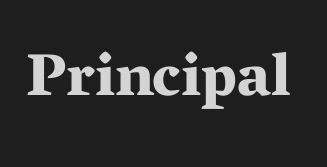
Q: Is the text bold? A: Yes.
Q: Is the text italic (slanted)? A: No, it is upright.
Q: Is the typeface a serif or a sans-serif typeface? A: Serif.
Q: Is the text underlined? A: No.
Q: Is the spacing between letters normal or unusually wide? A: Normal.
Q: Width (condensed, normal, or wide)? A: Wide.
Q: Stroke contrast? A: Medium.
Q: x-height? A: Medium.
Q: Monospaced? A: No.
